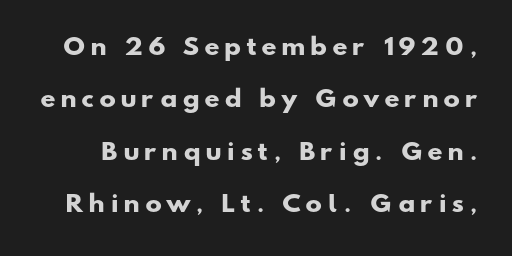
Q: Is the text bold? A: Yes.
Q: Is the text underlined? A: No.
Q: Is the spacing between letters normal or unusually wide? A: Unusually wide.
Q: Is the spacing between lines tight, normal or loose? A: Loose.
